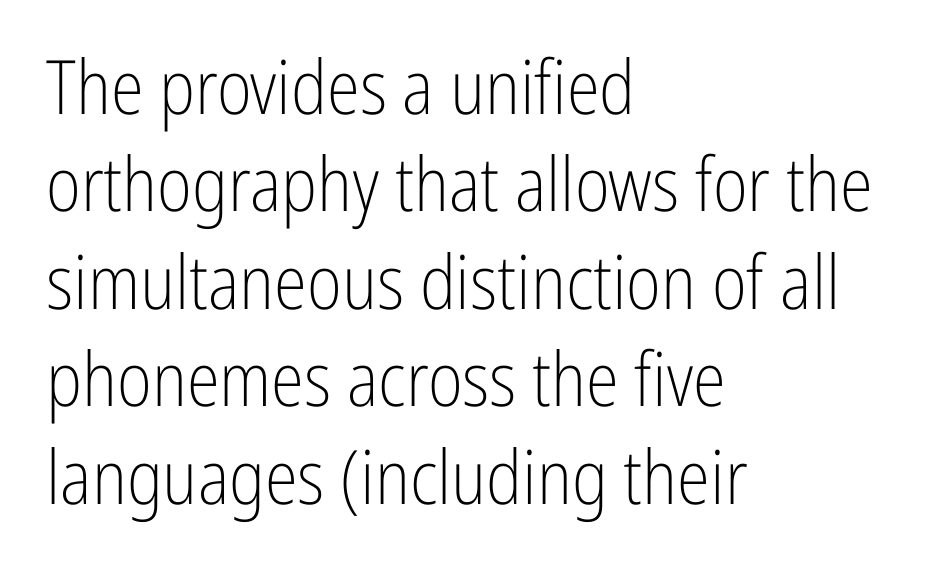
Q: Is the text bold? A: No.
Q: Is the text italic (slanted)? A: No, it is upright.
Q: Is the typeface a serif or a sans-serif typeface? A: Sans-serif.
Q: Is the text underlined? A: No.
Q: How is the paragraph aligned? A: Left-aligned.
Q: Is the spacing between letters normal or unusually wide? A: Normal.
Q: Is the spacing between lines tight, normal or loose? A: Normal.
Q: Width (condensed, normal, or wide)? A: Condensed.
Q: Stroke contrast? A: Low.
Q: x-height? A: Medium.
Q: Monospaced? A: No.
